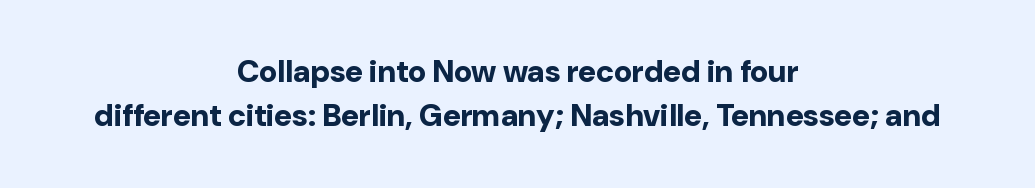
The image shows 31 px bold sans-serif type, upright; set centered, normal line spacing (1.43x), normal letter spacing, not underlined; low stroke contrast and a medium x-height.
